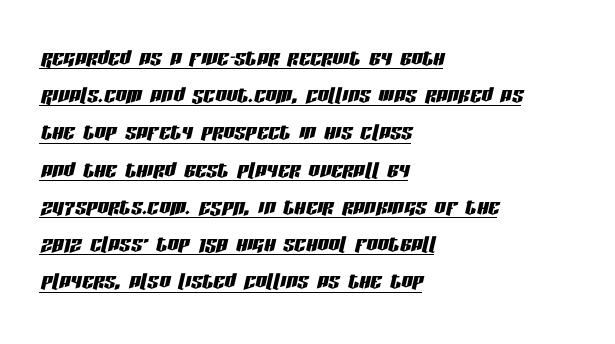
Q: Is the text italic (slanted)? A: Yes, it leans right by about 13 degrees.
Q: Is the text underlined? A: Yes.
Q: How is the paragraph aligned? A: Left-aligned.
Q: Is the spacing between letters normal or unusually wide? A: Normal.
Q: Is the spacing between lines tight, normal or loose? A: Normal.
Q: Width (condensed, normal, or wide)? A: Condensed.
Q: Stroke contrast? A: Low.
Q: x-height? A: Large.
Q: Monospaced? A: No.
